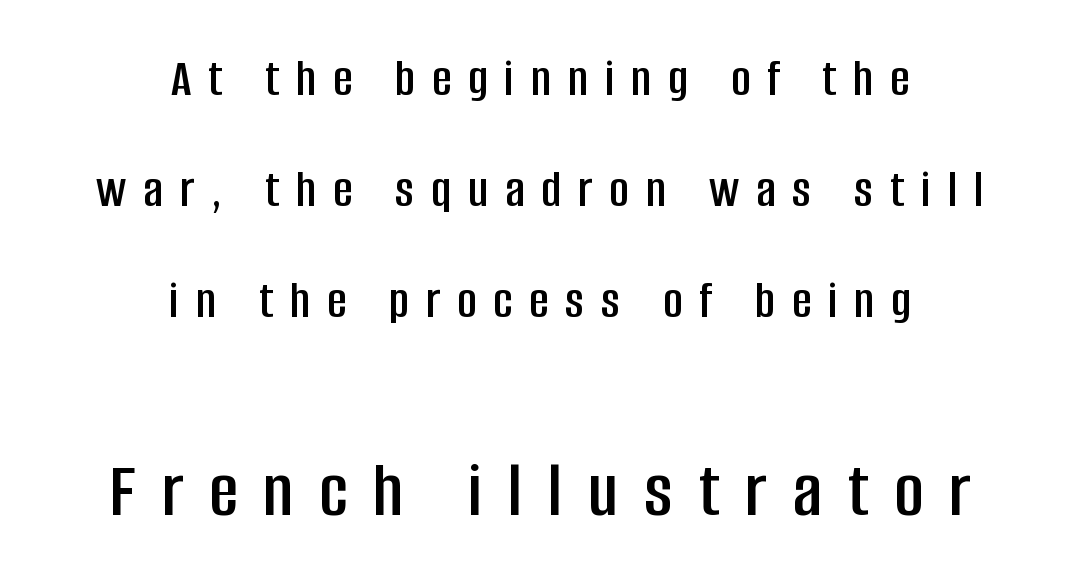
The image shows 80 px condensed sans-serif type, upright; set centered, loose line spacing (2.09x), unusually wide letter spacing (+0.32 em), not underlined; the second (bottom) block is 1.51x larger; low stroke contrast and a large x-height.
